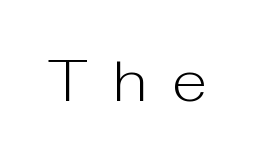
Unlike italic type, these characters show no tilt at all. Lines of text with bare space underneath. The rendering uses natural spacing where letterforms have individual widths. Each letter's strokes conclude bluntly, with no projecting serifs. Heft: none added — not bold.
